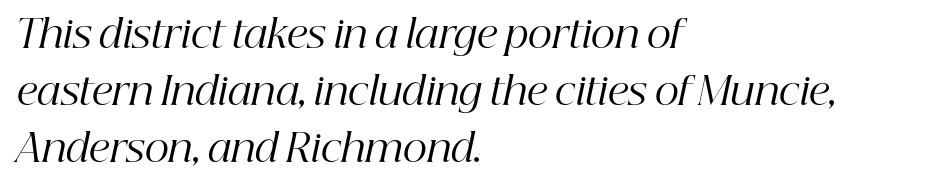
{"serif": "yes", "italic": "yes", "lean": "right", "slant_degrees": 12, "bold": "no", "weight": "regular", "width": "normal", "stroke_contrast": "high", "x_height": "medium", "monospaced": "no", "underline": "no", "align": "left", "line_spacing": "normal", "line_spacing_ratio": 1.5, "letter_spacing": "normal", "letter_spacing_em": 0.0, "glyph_px": 38}
